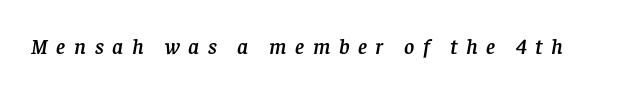
{"italic": "yes", "lean": "right", "slant_degrees": 8, "underline": "no", "letter_spacing": "wide", "letter_spacing_em": 0.39, "glyph_px": 22}
